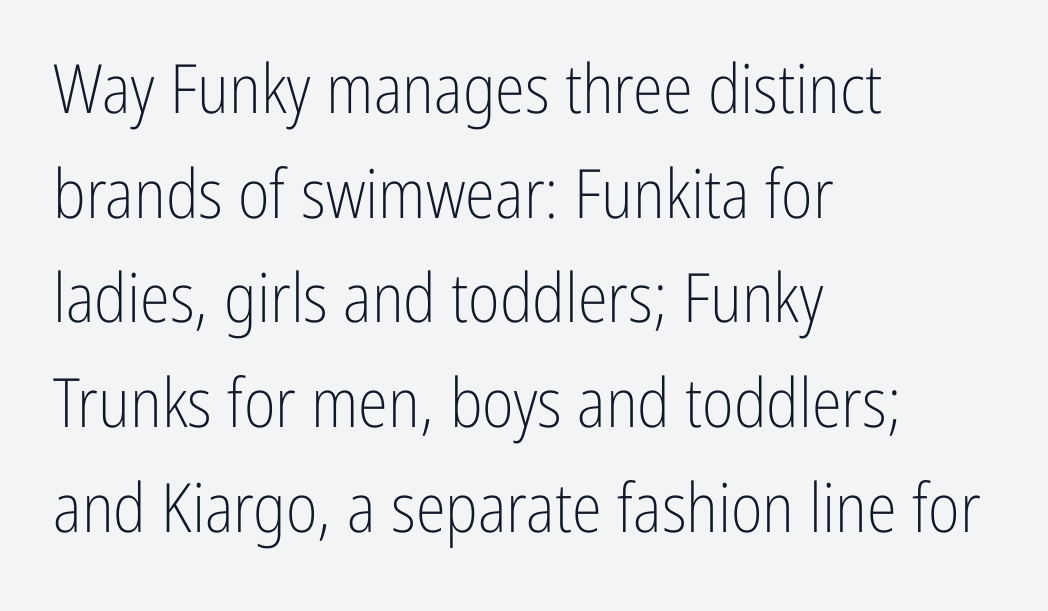
Nothing heavy about these letters — not bold at all. Serifs: no, the terminals of the letterforms are clean. The letters advance in unequal steps, a hallmark of proportional type. The horizontal fit of the characters is conventional and even. Reading down the block, your eye returns to a fixed left position each line. Ascenders rise straight up at ninety degrees.
